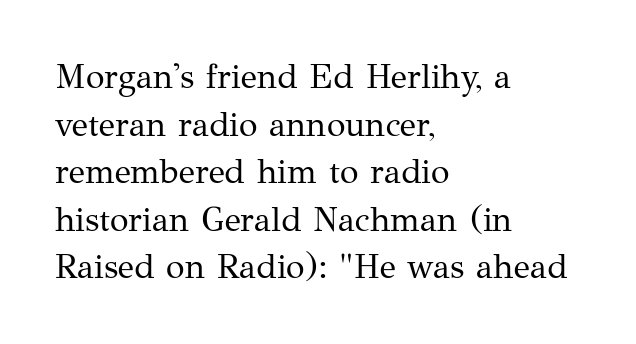
Think standard paragraph weight, or any step lighter than that. The leading is moderate, giving the passage an even texture. Does extra space separate the letters? No, they use regular spacing. Does the lettering tilt? It doesn't — this is upright. The rag falls on the right side of this text block. Think of a printed novel: that variable character pitch is what you see here.
